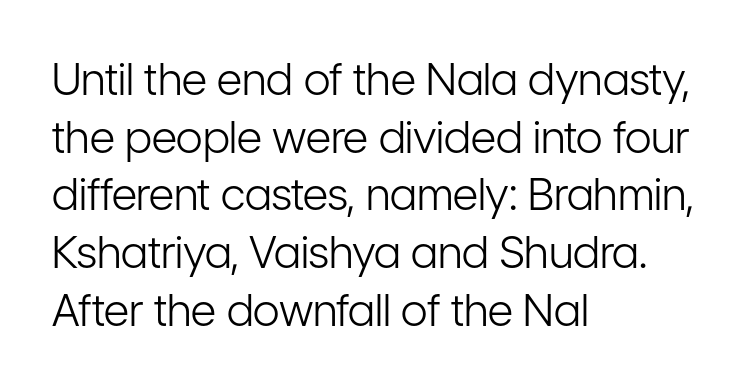
Ordinary non-slanted type is in use. Varying glyph widths throughout — classic text-font behaviour. Each row of text sits above clean, open space. This sample is left-justified, so line endings fall wherever the words run out.
